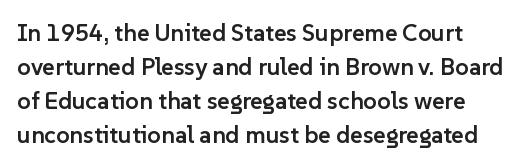
Q: Is the text bold? A: Semi-bold.
Q: Is the text italic (slanted)? A: No, it is upright.
Q: Is the text underlined? A: No.
Q: Is the spacing between letters normal or unusually wide? A: Normal.
Q: Is the spacing between lines tight, normal or loose? A: Normal.
